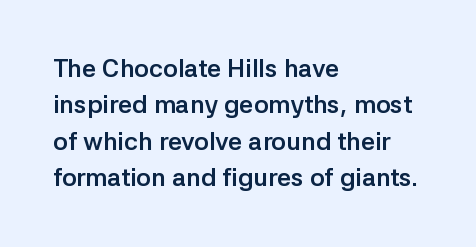
Q: Is the text bold? A: Yes.
Q: Is the text italic (slanted)? A: No, it is upright.
Q: Is the text underlined? A: No.
Q: How is the paragraph aligned? A: Left-aligned.
Q: Is the spacing between letters normal or unusually wide? A: Normal.
Q: Is the spacing between lines tight, normal or loose? A: Normal.
